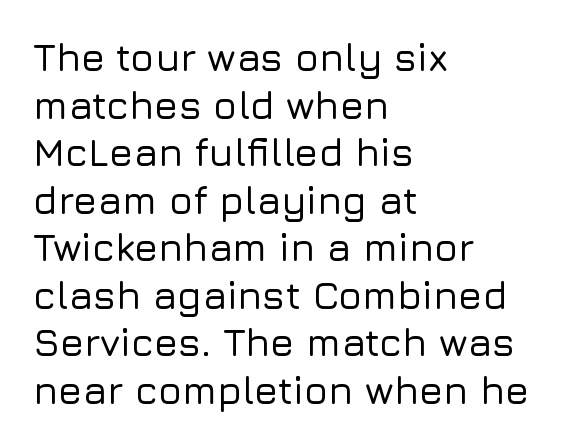
The image shows 39 px sans-serif type, upright; set left-aligned, line spacing 1.22x, normal letter spacing, not underlined; low stroke contrast and a medium x-height.
